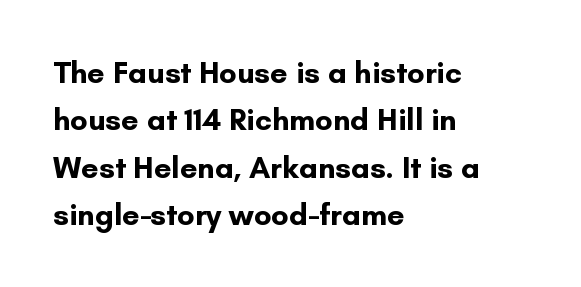
Q: Is the text bold? A: Yes.
Q: Is the text italic (slanted)? A: No, it is upright.
Q: Is the typeface a serif or a sans-serif typeface? A: Sans-serif.
Q: Is the text underlined? A: No.
Q: How is the paragraph aligned? A: Left-aligned.
Q: Is the spacing between letters normal or unusually wide? A: Normal.
Q: Is the spacing between lines tight, normal or loose? A: Normal.
Q: Width (condensed, normal, or wide)? A: Normal.
Q: Stroke contrast? A: Low.
Q: x-height? A: Small.
Q: Monospaced? A: No.
